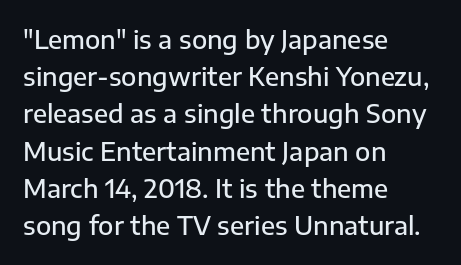
Q: Is the text bold? A: Semi-bold.
Q: Is the text italic (slanted)? A: No, it is upright.
Q: Is the text underlined? A: No.
Q: How is the paragraph aligned? A: Left-aligned.
Q: Is the spacing between letters normal or unusually wide? A: Normal.
Q: Is the spacing between lines tight, normal or loose? A: Normal.
